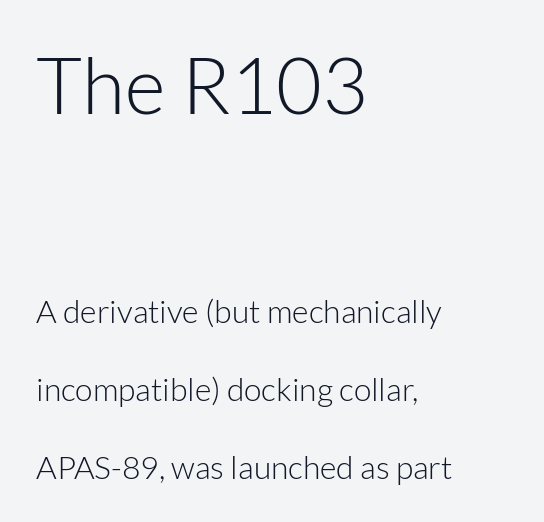
The passage shown is not bold in any degree. The specimen reads as upright at a glance. A typesetter would call this zero additional tracking. The passage shown stacks its lines with a broad gap. Caption: upper text group enlarged, lower text group reduced. Where is the straight margin? On the left.
